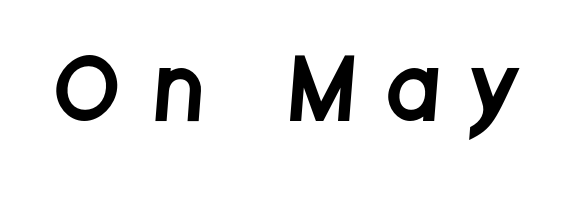
Q: Is the typeface a serif or a sans-serif typeface? A: Sans-serif.
Q: Is the text underlined? A: No.
Q: Is the spacing between letters normal or unusually wide? A: Unusually wide.
Q: Width (condensed, normal, or wide)? A: Condensed.
Q: Stroke contrast? A: Low.
Q: x-height? A: Large.
Q: Monospaced? A: No.
